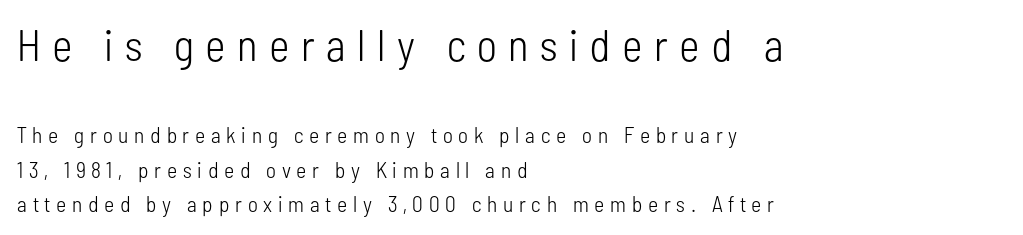
{"serif": "no", "italic": "no", "bold": "no", "weight": "light", "width": "condensed", "stroke_contrast": "low", "x_height": "medium", "monospaced": "no", "underline": "no", "align": "left", "line_spacing": "normal", "line_spacing_ratio": 1.57, "letter_spacing": "wide", "letter_spacing_em": 0.26, "larger_block": "first", "size_ratio": 2.0, "glyph_px": 44}
